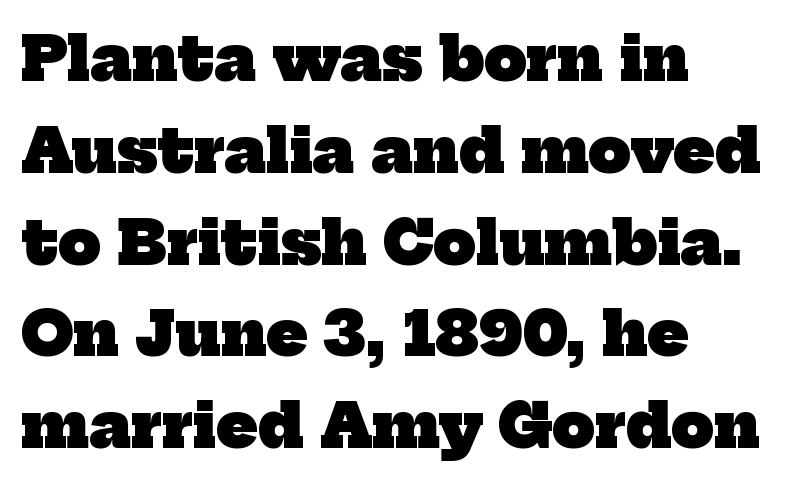
{"serif": "yes", "bold": "yes", "weight": "heavy", "width": "normal", "stroke_contrast": "low", "x_height": "medium", "monospaced": "no", "underline": "no", "align": "left", "line_spacing": "normal", "line_spacing_ratio": 1.53, "letter_spacing": "normal", "letter_spacing_em": 0.0, "glyph_px": 60}
